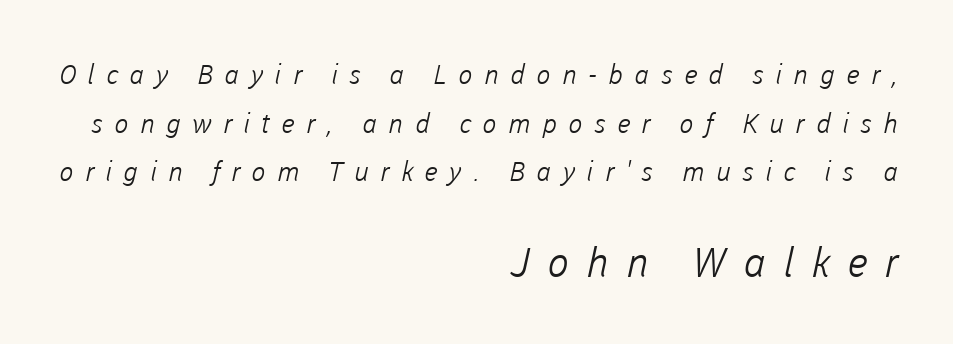
Q: Is the text bold? A: No.
Q: Is the typeface a serif or a sans-serif typeface? A: Sans-serif.
Q: Is the text underlined? A: No.
Q: How is the paragraph aligned? A: Right-aligned.
Q: Is the spacing between letters normal or unusually wide? A: Unusually wide.
Q: Which block of text is set in a larger size, the first (top) or the second (bottom)? A: The second (bottom) one.
Q: Width (condensed, normal, or wide)? A: Normal.
Q: Stroke contrast? A: Low.
Q: x-height? A: Medium.
Q: Monospaced? A: No.
